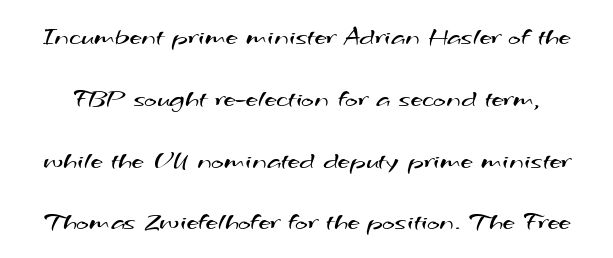
The image shows 27 px text type; set loose line spacing (2.29x), normal letter spacing, not underlined.
